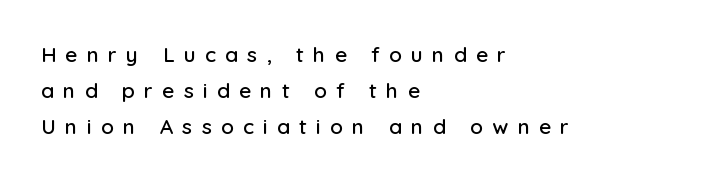
The image shows 21 px text type, upright; set left-aligned, line spacing 1.71x, unusually wide letter spacing (+0.44 em), not underlined.
